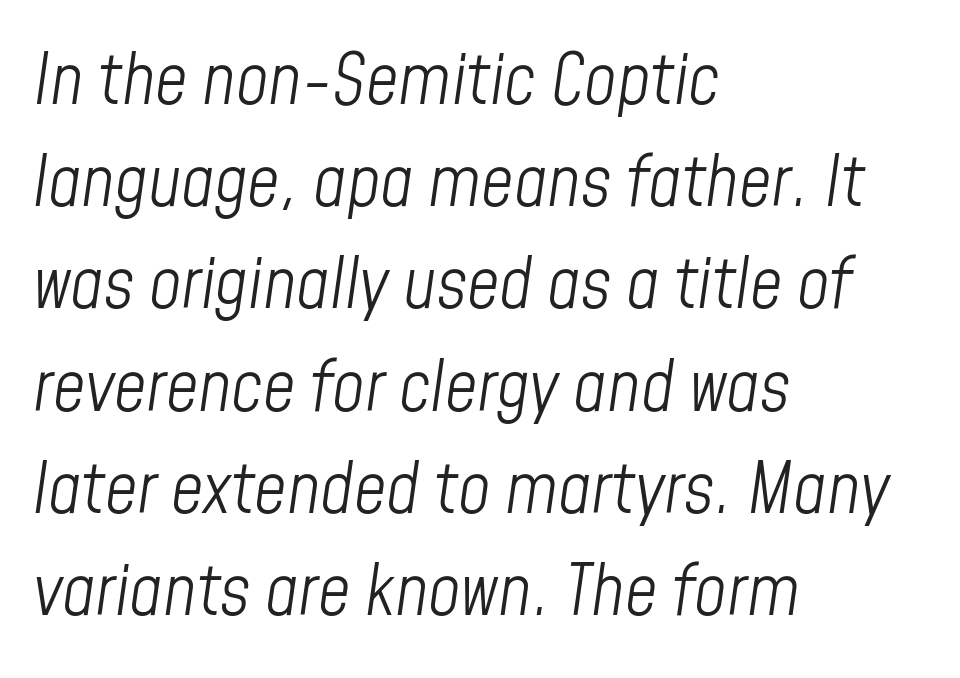
Bare-footed words on every line. You could call the tracking neutral — neither tight nor loose. Character widths vary here, with narrow letters taking less room than wide ones. The passage is arranged the way most books set body copy — flush left. Characters are canted at an angle relative to the baseline's perpendicular.
